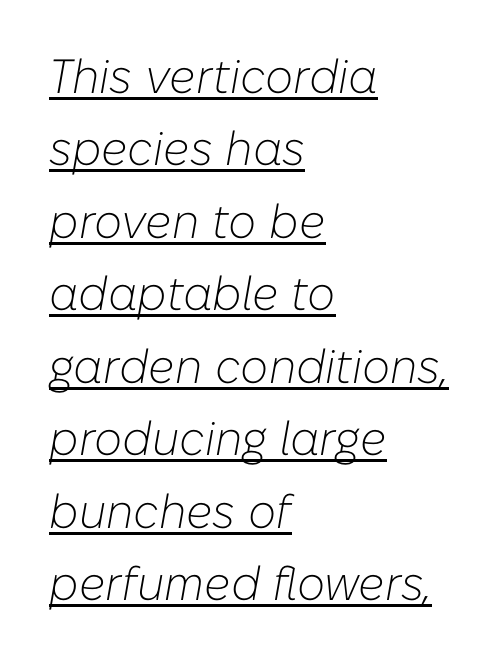
The image shows 48 px light type, italic (leaning right); set left-aligned, normal line spacing (1.51x), normal letter spacing, underlined; low stroke contrast and a medium x-height.
